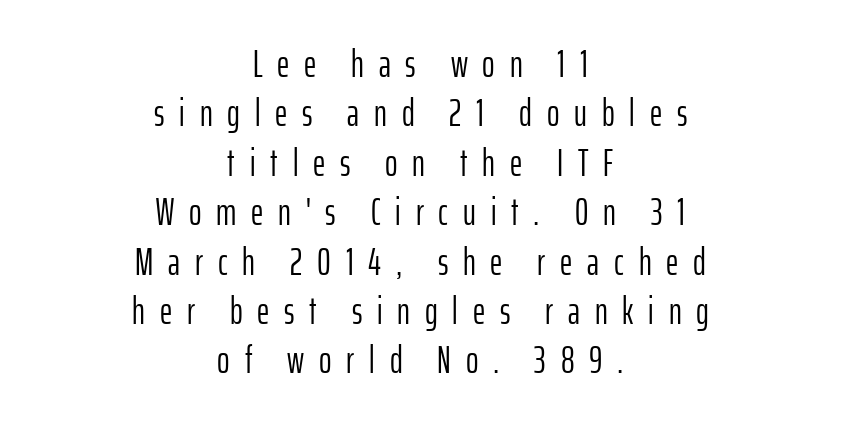
Q: Is the text bold? A: No.
Q: Is the text italic (slanted)? A: No, it is upright.
Q: Is the typeface a serif or a sans-serif typeface? A: Sans-serif.
Q: Is the text underlined? A: No.
Q: How is the paragraph aligned? A: Centered.
Q: Is the spacing between letters normal or unusually wide? A: Unusually wide.
Q: Is the spacing between lines tight, normal or loose? A: Normal.
Q: Width (condensed, normal, or wide)? A: Condensed.
Q: Stroke contrast? A: Low.
Q: x-height? A: Medium.
Q: Monospaced? A: No.
